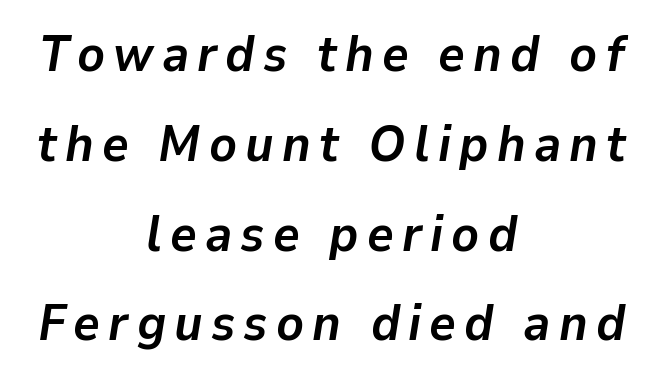
Q: Is the text bold? A: Yes.
Q: Is the text italic (slanted)? A: Yes, it leans right by about 9 degrees.
Q: Is the text underlined? A: No.
Q: How is the paragraph aligned? A: Centered.
Q: Width (condensed, normal, or wide)? A: Normal.
Q: Stroke contrast? A: Low.
Q: x-height? A: Medium.
Q: Monospaced? A: No.
